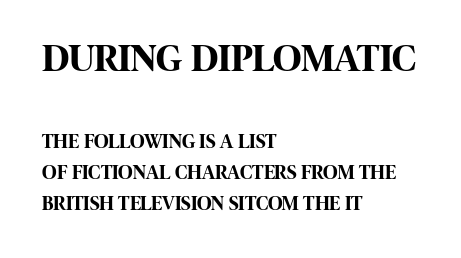
Q: Is the text bold? A: Yes.
Q: Is the text italic (slanted)? A: No, it is upright.
Q: Is the typeface a serif or a sans-serif typeface? A: Sans-serif.
Q: Is the text underlined? A: No.
Q: How is the paragraph aligned? A: Left-aligned.
Q: Is the spacing between letters normal or unusually wide? A: Normal.
Q: Is the spacing between lines tight, normal or loose? A: Normal.
Q: Which block of text is set in a larger size, the first (top) or the second (bottom)? A: The first (top) one.
Q: Width (condensed, normal, or wide)? A: Condensed.
Q: Stroke contrast? A: High.
Q: x-height? A: Large.
Q: Monospaced? A: No.
